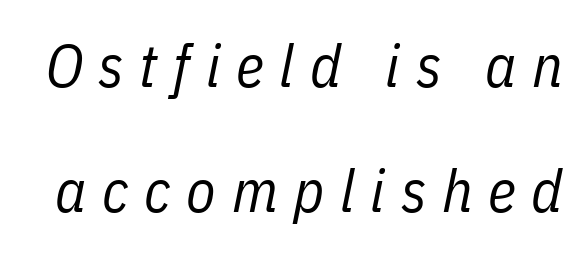
{"italic": "yes", "lean": "right", "slant_degrees": 11, "bold": "no", "weight": "regular", "width": "condensed", "stroke_contrast": "low", "x_height": "medium", "monospaced": "no", "underline": "no", "line_spacing": "loose", "line_spacing_ratio": 2.08, "letter_spacing": "wide", "letter_spacing_em": 0.26, "glyph_px": 60}
